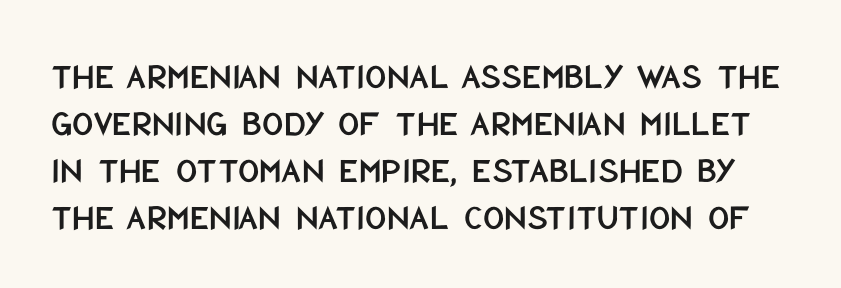
{"serif": "no", "italic": "no", "width": "condensed", "stroke_contrast": "low", "x_height": "large", "monospaced": "no", "underline": "no", "line_spacing": "normal", "line_spacing_ratio": 1.27, "letter_spacing": "normal", "letter_spacing_em": 0.0, "glyph_px": 37}
